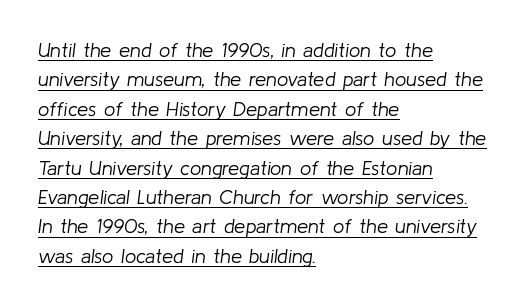
{"italic": "yes", "lean": "right", "slant_degrees": 8, "bold": "no", "underline": "yes", "align": "left", "line_spacing": "normal", "line_spacing_ratio": 1.47, "letter_spacing": "normal", "letter_spacing_em": 0.0, "glyph_px": 20}
